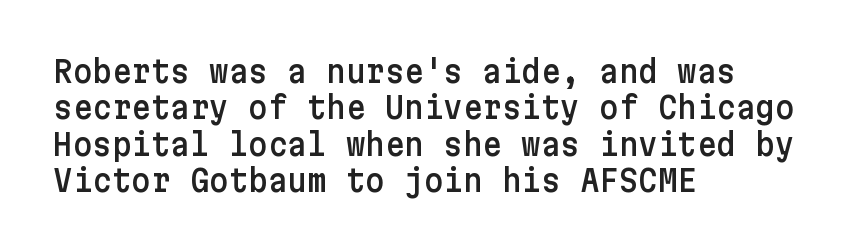
The image shows 30 px sans-serif type, upright; set left-aligned, line spacing 1.21x, normal letter spacing, not underlined; low stroke contrast and a medium x-height.
